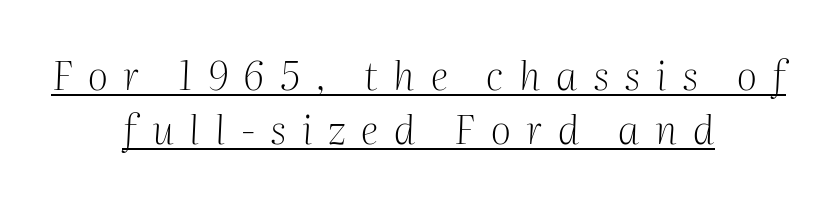
Regarding leading, the lines here are spaced in the standard way. Examine the stroke ends and you'll spot serifs. A typesetter would call this proportional, since set widths differ per character. Display-style spreading of the glyphs; the letterfit is very open. A quiet, ordinary-to-light weight characterises the typeface. Caption: lettering with a line underneath.
